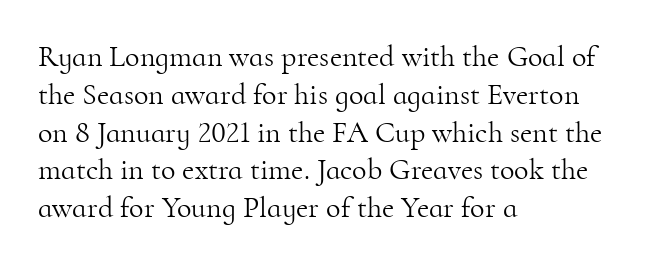
The image shows 30 px light serif type, upright; set left-aligned, normal line spacing (1.26x), normal letter spacing, not underlined; high stroke contrast and a small x-height.
